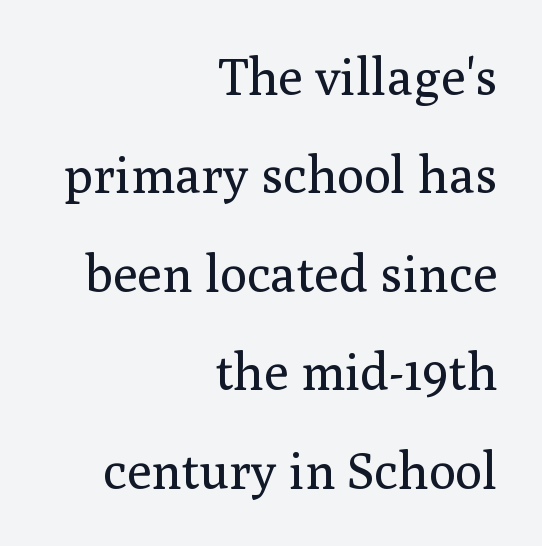
Q: Is the text bold? A: No.
Q: Is the text italic (slanted)? A: No, it is upright.
Q: Is the typeface a serif or a sans-serif typeface? A: Serif.
Q: Is the text underlined? A: No.
Q: How is the paragraph aligned? A: Right-aligned.
Q: Is the spacing between letters normal or unusually wide? A: Normal.
Q: Is the spacing between lines tight, normal or loose? A: Loose.
Q: Width (condensed, normal, or wide)? A: Normal.
Q: Stroke contrast? A: Medium.
Q: x-height? A: Medium.
Q: Monospaced? A: No.
